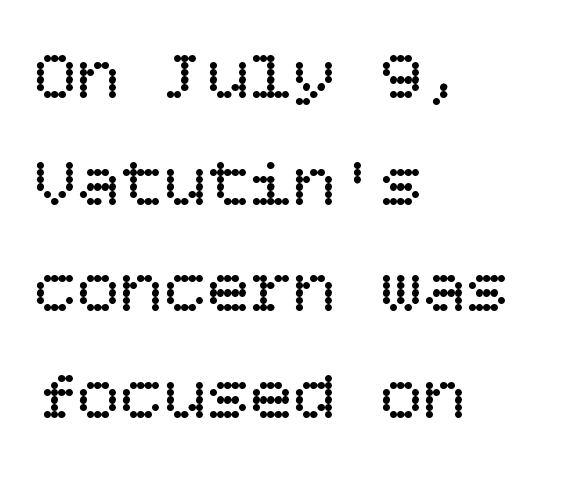
Notice how the passage keeps a crisp vertical edge on the left only. These lines keep a tight, regular rhythm from letter to letter. The rows are spaced the way most documents space them. Heft: none added — not bold.
